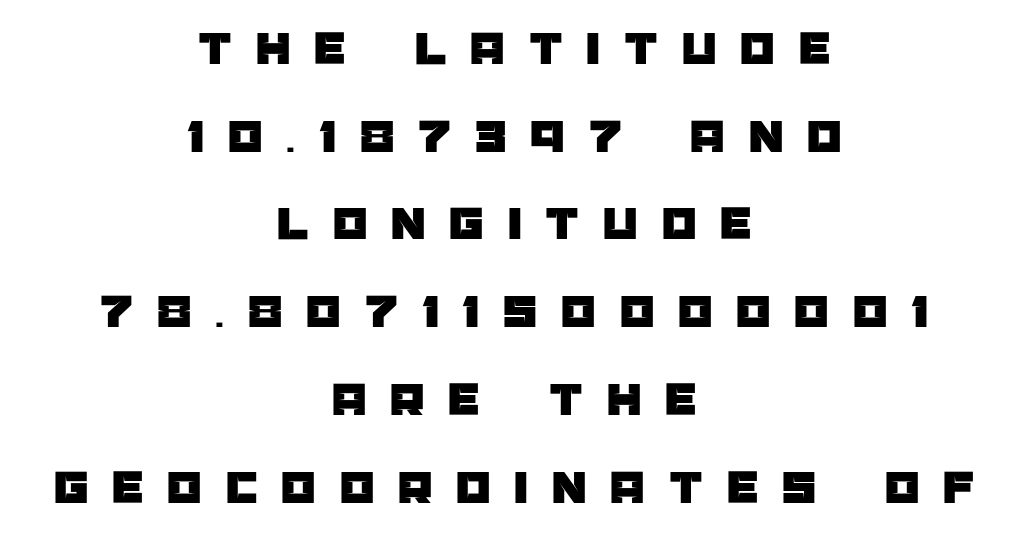
The image shows 49 px sans-serif type, upright; set centered, line spacing 1.79x, unusually wide letter spacing (+0.49 em), not underlined; low stroke contrast and a large x-height.
